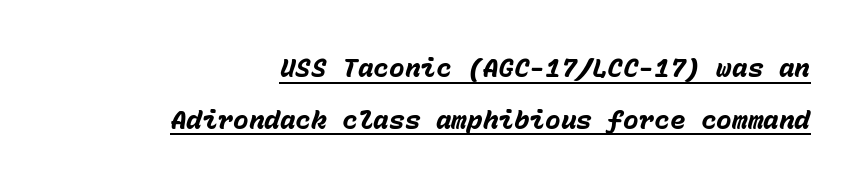
{"italic": "yes", "lean": "right", "slant_degrees": 15, "bold": "yes", "underline": "yes", "align": "right", "line_spacing": "loose", "line_spacing_ratio": 1.99, "letter_spacing": "normal", "letter_spacing_em": 0.0, "glyph_px": 26}
